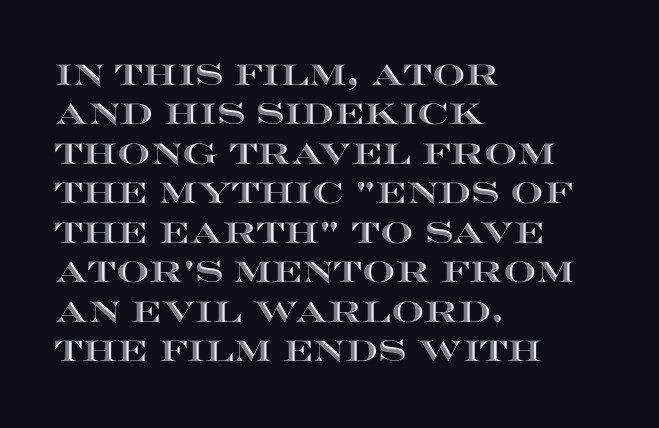
{"italic": "no", "width": "wide", "x_height": "large", "monospaced": "no", "underline": "no", "align": "left", "line_spacing": "normal", "line_spacing_ratio": 1.36, "letter_spacing": "normal", "letter_spacing_em": 0.0, "glyph_px": 29}
